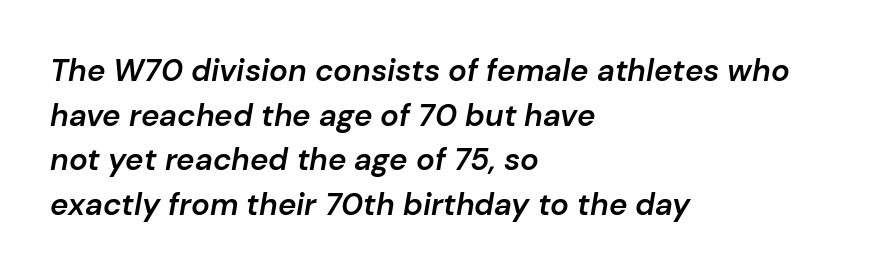
{"italic": "yes", "lean": "right", "slant_degrees": 10, "bold": "semi", "weight": "semibold", "width": "normal", "stroke_contrast": "low", "x_height": "medium", "monospaced": "no", "underline": "no", "align": "left", "line_spacing": "normal", "line_spacing_ratio": 1.44, "letter_spacing": "normal", "letter_spacing_em": 0.0, "glyph_px": 31}
